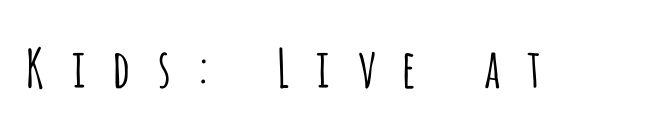
Q: Is the text bold? A: No.
Q: Is the text italic (slanted)? A: No, it is upright.
Q: Is the typeface a serif or a sans-serif typeface? A: Sans-serif.
Q: Is the text underlined? A: No.
Q: Is the spacing between letters normal or unusually wide? A: Unusually wide.
Q: Width (condensed, normal, or wide)? A: Condensed.
Q: Stroke contrast? A: Low.
Q: x-height? A: Large.
Q: Monospaced? A: No.
